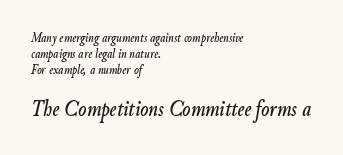
Q: Is the text italic (slanted)? A: Yes, it leans right by about 9 degrees.
Q: Is the text underlined? A: No.
Q: How is the paragraph aligned? A: Left-aligned.
Q: Is the spacing between letters normal or unusually wide? A: Normal.
Q: Is the spacing between lines tight, normal or loose? A: Tight.
Q: Which block of text is set in a larger size, the first (top) or the second (bottom)? A: The second (bottom) one.
